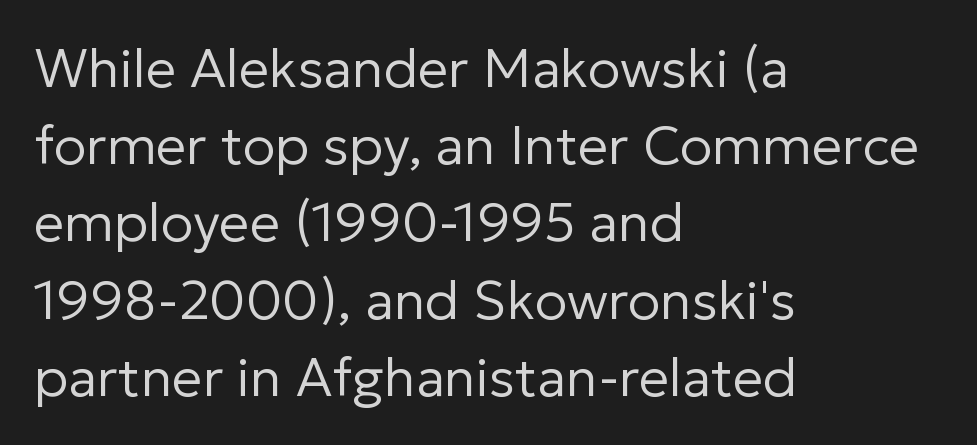
The image shows 54 px regular-weight sans-serif type, upright; set left-aligned, normal line spacing (1.43x), normal letter spacing, not underlined; low stroke contrast and a medium x-height.
